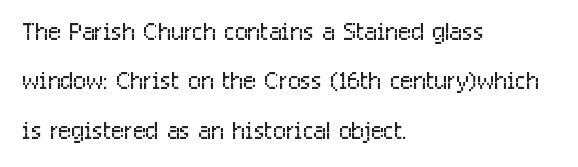
{"serif": "no", "italic": "no", "bold": "no", "weight": "light", "width": "condensed", "stroke_contrast": "low", "x_height": "medium", "monospaced": "no", "underline": "no", "align": "left", "line_spacing": "normal", "line_spacing_ratio": 1.45, "letter_spacing": "normal", "letter_spacing_em": 0.0, "glyph_px": 34}
